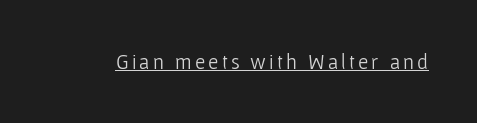
No extra ink here — the face is not bold. The rendered words wear a rule along their underside. Quick note: not italic, upright.
